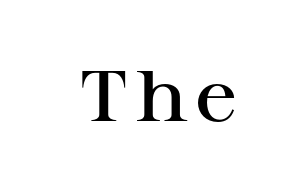
Q: Is the text bold? A: Semi-bold.
Q: Is the text italic (slanted)? A: No, it is upright.
Q: Is the typeface a serif or a sans-serif typeface? A: Serif.
Q: Is the text underlined? A: No.
Q: Width (condensed, normal, or wide)? A: Wide.
Q: Stroke contrast? A: High.
Q: x-height? A: Medium.
Q: Monospaced? A: No.
